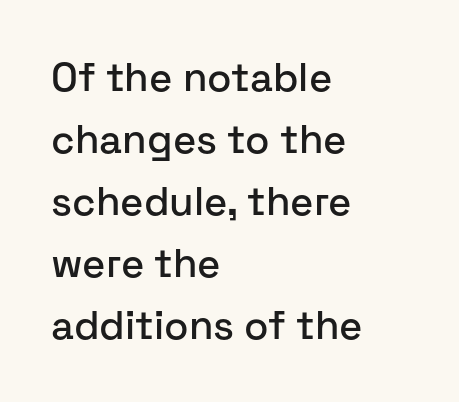
{"serif": "no", "italic": "no", "width": "normal", "stroke_contrast": "low", "x_height": "medium", "monospaced": "no", "underline": "no", "align": "left", "line_spacing": "normal", "line_spacing_ratio": 1.55, "letter_spacing": "normal", "letter_spacing_em": 0.0, "glyph_px": 40}
